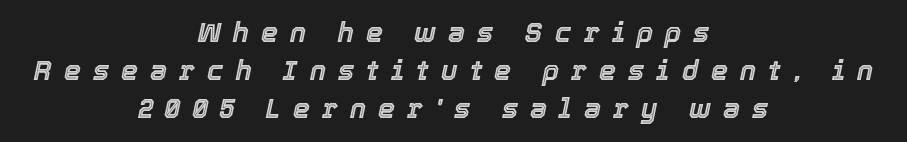
The image shows 27 px text type, italic (leaning right); set centered, normal line spacing (1.41x), unusually wide letter spacing (+0.45 em), not underlined.
